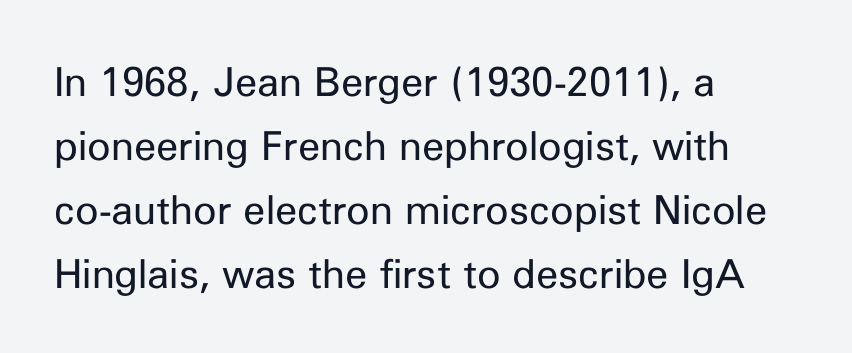
The image shows 40 px regular-weight sans-serif type, upright; set left-aligned, normal line spacing (1.6x), normal letter spacing, not underlined; low stroke contrast and a medium x-height.
